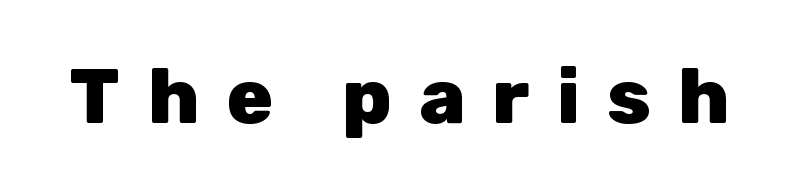
Q: Is the text bold? A: Yes.
Q: Is the text italic (slanted)? A: No, it is upright.
Q: Is the typeface a serif or a sans-serif typeface? A: Sans-serif.
Q: Is the text underlined? A: No.
Q: Is the spacing between letters normal or unusually wide? A: Unusually wide.
Q: Width (condensed, normal, or wide)? A: Normal.
Q: Stroke contrast? A: Low.
Q: x-height? A: Medium.
Q: Monospaced? A: No.
